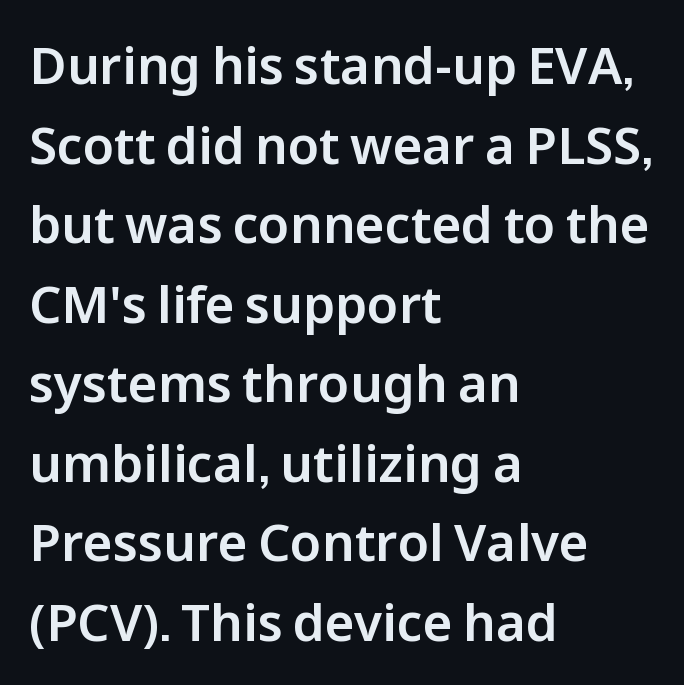
The image shows 51 px sans-serif type, upright; set left-aligned, normal line spacing (1.56x), normal letter spacing, not underlined; low stroke contrast and a medium x-height.
